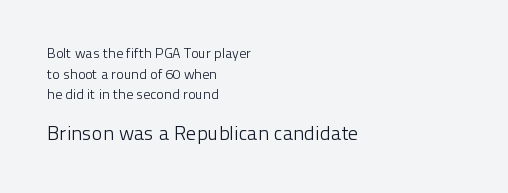
Q: Is the text bold? A: No.
Q: Is the text italic (slanted)? A: No, it is upright.
Q: Is the text underlined? A: No.
Q: How is the paragraph aligned? A: Left-aligned.
Q: Is the spacing between letters normal or unusually wide? A: Normal.
Q: Is the spacing between lines tight, normal or loose? A: Normal.
Q: Which block of text is set in a larger size, the first (top) or the second (bottom)? A: The second (bottom) one.
